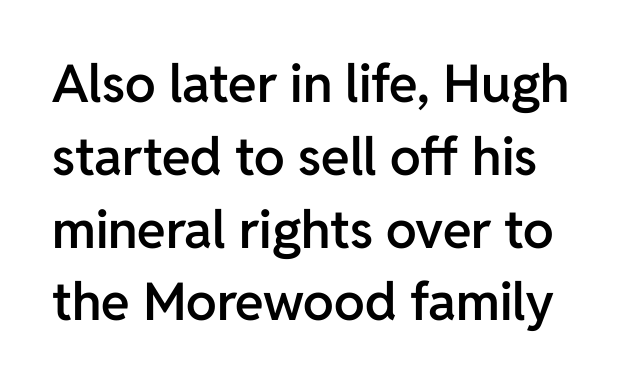
{"serif": "no", "italic": "no", "bold": "semi", "weight": "semibold", "width": "normal", "stroke_contrast": "low", "x_height": "medium", "monospaced": "no", "underline": "no", "line_spacing": "normal", "line_spacing_ratio": 1.4, "letter_spacing": "normal", "letter_spacing_em": 0.0, "glyph_px": 52}
